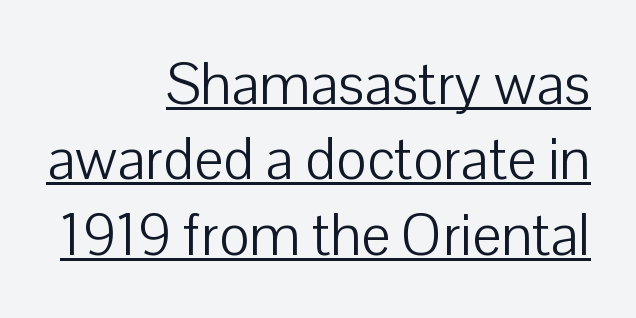
The image shows 58 px light sans-serif type, upright; set right-aligned, normal line spacing (1.3x), normal letter spacing, underlined; low stroke contrast and a medium x-height.
